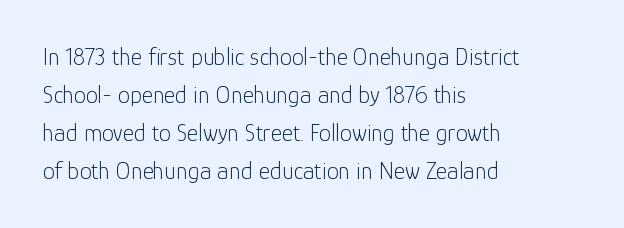
Caption: standard tracking, unaltered. How would I describe the line gaps? Plain and ordinary. Notice how the stems are strictly vertical — no italics here. The typeface has the unassuming heft of standard copy or less. The lines are quadded left.
